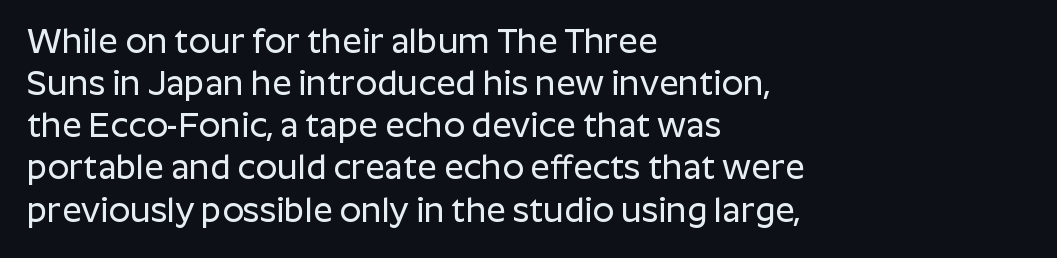
{"serif": "no", "italic": "no", "width": "normal", "stroke_contrast": "low", "x_height": "medium", "monospaced": "no", "underline": "no", "align": "left", "line_spacing_ratio": 1.24, "letter_spacing": "normal", "letter_spacing_em": 0.0, "glyph_px": 34}
